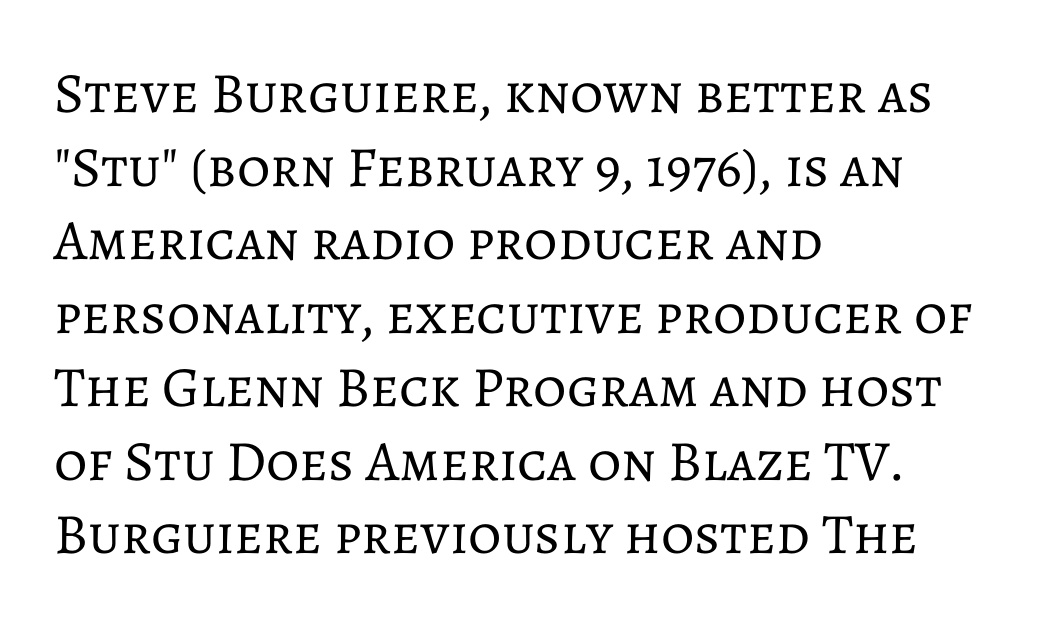
Each letter keeps its own natural width here, so spacing adapts to shape. What's the leading like? Ordinary, nothing unusual. The gaps between neighbouring characters are ordinary and unremarkable. The letterforms sit at book weight or below.
